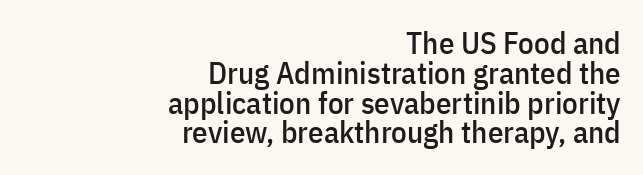
Words appear dense and cohesive because spacing is normal. Does the copy run flush right? Yes — the right margin is perfectly even. The string is rendered with underlining switched off. Serif or sans? Sans — the stroke terminals are bare. Designer's note — italics off, roman on.
